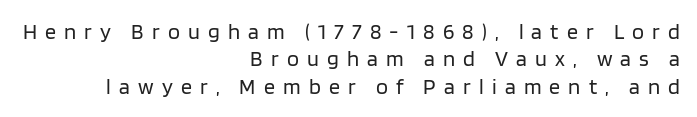
{"italic": "no", "bold": "no", "underline": "no", "align": "right", "line_spacing": "normal", "line_spacing_ratio": 1.25, "letter_spacing": "wide", "letter_spacing_em": 0.37, "glyph_px": 22}
